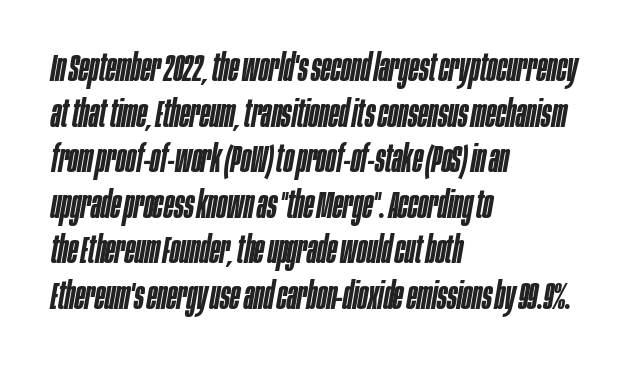
Q: Is the text bold? A: Semi-bold.
Q: Is the text italic (slanted)? A: Yes, it leans right by about 10 degrees.
Q: Is the text underlined? A: No.
Q: How is the paragraph aligned? A: Left-aligned.
Q: Is the spacing between letters normal or unusually wide? A: Normal.
Q: Width (condensed, normal, or wide)? A: Condensed.
Q: Stroke contrast? A: Low.
Q: x-height? A: Large.
Q: Monospaced? A: No.
